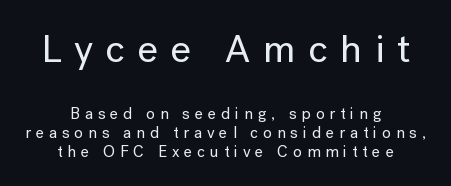
{"serif": "no", "italic": "no", "width": "normal", "stroke_contrast": "low", "x_height": "medium", "monospaced": "no", "underline": "no", "align": "center", "line_spacing_ratio": 1.19, "letter_spacing": "wide", "letter_spacing_em": 0.31, "larger_block": "first", "size_ratio": 2.5, "glyph_px": 40}
